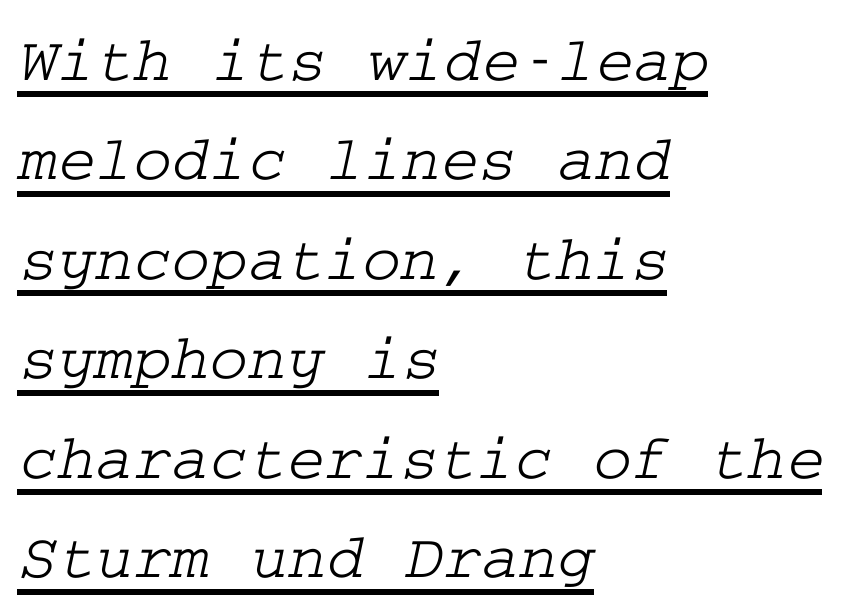
Q: Is the typeface a serif or a sans-serif typeface? A: Serif.
Q: Is the text underlined? A: Yes.
Q: How is the paragraph aligned? A: Left-aligned.
Q: Is the spacing between letters normal or unusually wide? A: Normal.
Q: Is the spacing between lines tight, normal or loose? A: Normal.
Q: Width (condensed, normal, or wide)? A: Wide.
Q: Stroke contrast? A: Low.
Q: x-height? A: Medium.
